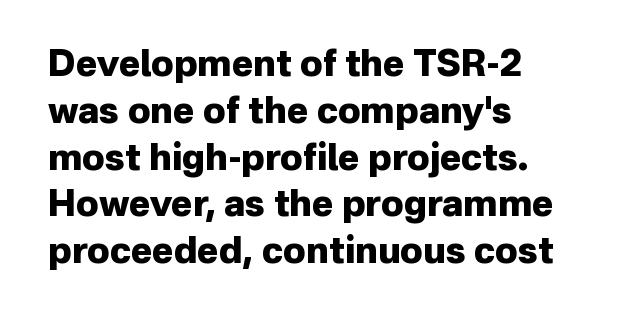
Q: Is the text bold? A: Yes.
Q: Is the text italic (slanted)? A: No, it is upright.
Q: Is the typeface a serif or a sans-serif typeface? A: Sans-serif.
Q: Is the text underlined? A: No.
Q: How is the paragraph aligned? A: Left-aligned.
Q: Is the spacing between letters normal or unusually wide? A: Normal.
Q: Is the spacing between lines tight, normal or loose? A: Normal.
Q: Width (condensed, normal, or wide)? A: Normal.
Q: Stroke contrast? A: Low.
Q: x-height? A: Medium.
Q: Monospaced? A: No.
